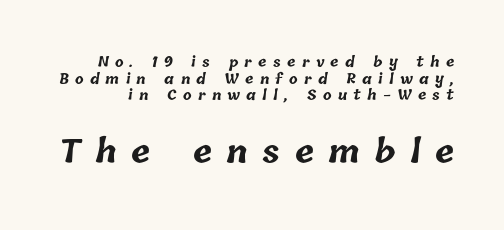
The image shows 32 px bold type; set line spacing 1.18x, unusually wide letter spacing (+0.45 em), not underlined; the second (bottom) block is 2.29x larger; low stroke contrast and a medium x-height.
